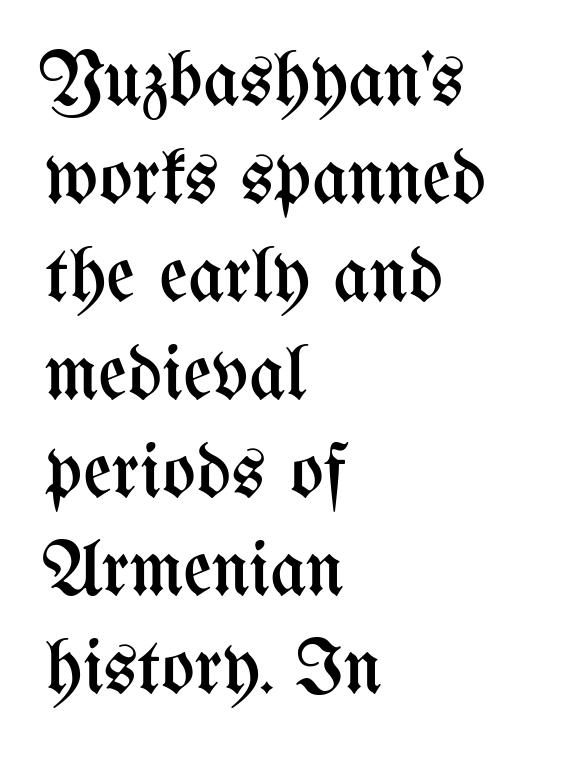
Quick note: underline off. The lettering holds an erect, upright posture throughout. Every row of glyphs begins at an identical x-position on the left. Caption: face not bold, strokes unweighted. The line texture is even and compact thanks to regular tracking. Looks like regular typesetting: each glyph gets only the width it needs.
